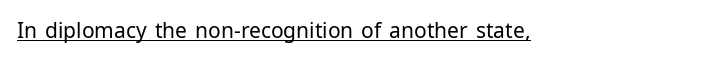
The image shows 21 px text type, upright; set normal letter spacing, underlined.
